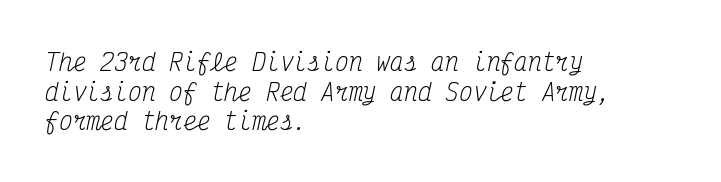
Baseline-to-baseline distance is the conventional proportion of letter height. Does the copy run flush right? No — it runs flush left. Rendered with sloped, italic letterforms. The words here are not underlined. Heft: none added — not bold.
